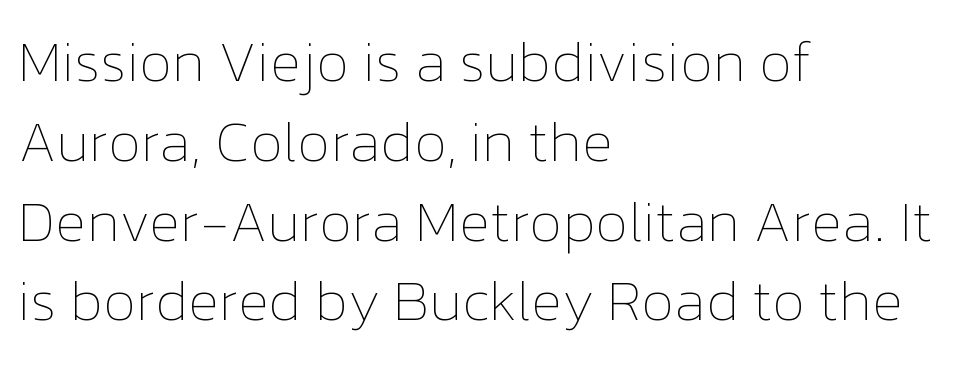
Q: Is the text bold? A: No.
Q: Is the text italic (slanted)? A: No, it is upright.
Q: Is the text underlined? A: No.
Q: How is the paragraph aligned? A: Left-aligned.
Q: Is the spacing between letters normal or unusually wide? A: Normal.
Q: Is the spacing between lines tight, normal or loose? A: Normal.
Q: Width (condensed, normal, or wide)? A: Normal.
Q: Stroke contrast? A: Low.
Q: x-height? A: Medium.
Q: Monospaced? A: No.
